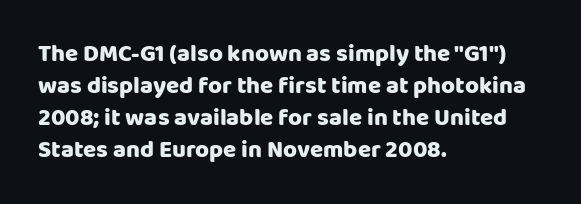
The image shows 24 px text type, upright; set left-aligned, normal line spacing (1.34x), normal letter spacing, not underlined.
